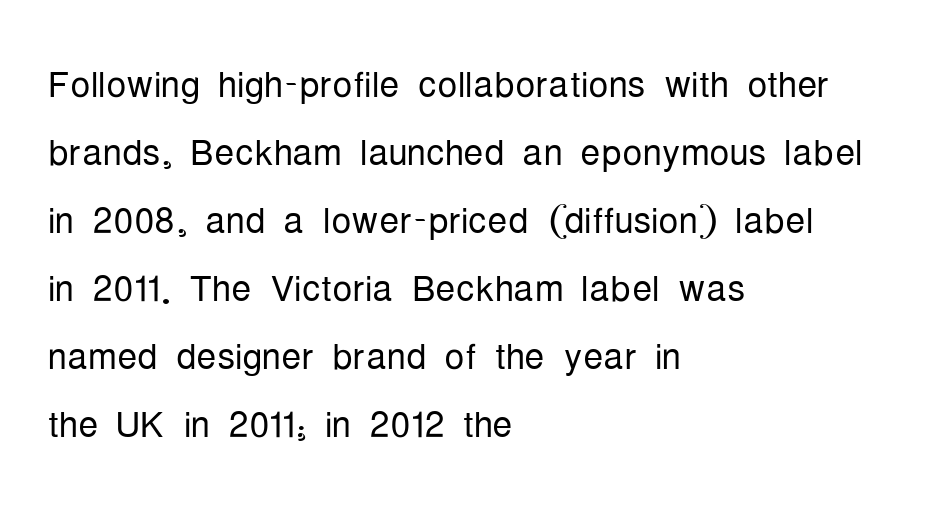
The image shows 50 px light, condensed sans-serif type, upright; set left-aligned, normal line spacing (1.36x), normal letter spacing, not underlined; low stroke contrast and a medium x-height.
